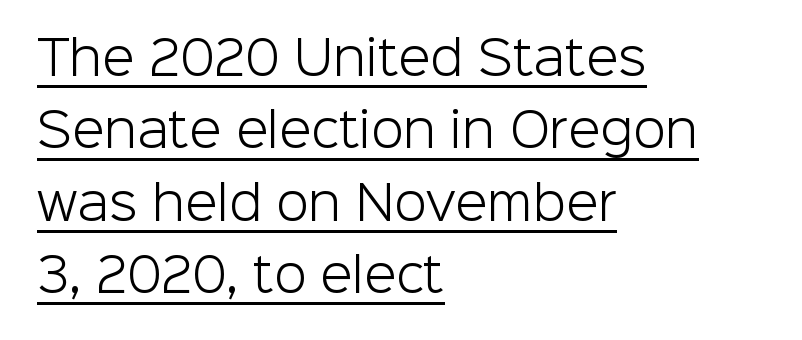
{"serif": "no", "italic": "no", "bold": "no", "weight": "light", "width": "normal", "stroke_contrast": "low", "x_height": "medium", "monospaced": "no", "underline": "yes", "align": "left", "line_spacing": "normal", "line_spacing_ratio": 1.54, "letter_spacing": "normal", "letter_spacing_em": 0.0, "glyph_px": 47}
